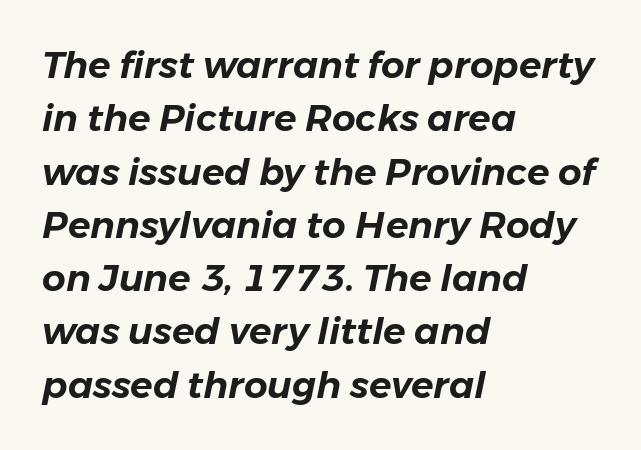
{"italic": "yes", "lean": "right", "slant_degrees": 11, "width": "normal", "stroke_contrast": "low", "x_height": "medium", "monospaced": "no", "underline": "no", "align": "left", "line_spacing": "normal", "line_spacing_ratio": 1.44, "letter_spacing": "normal", "letter_spacing_em": 0.0, "glyph_px": 37}
